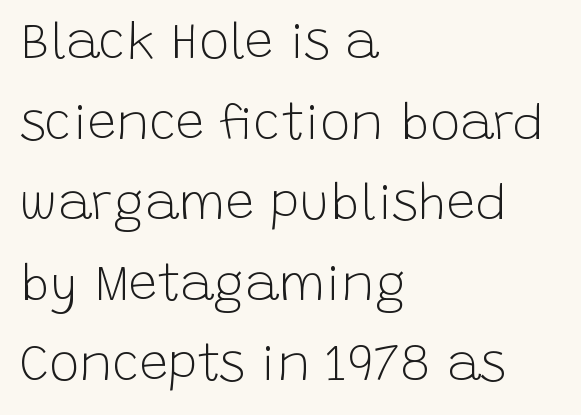
One glance says typical: line gaps are just what's usual. Looks like regular typesetting: each glyph gets only the width it needs. Letterform terminals end flat and unadorned throughout the passage. The typography opts for an upright posture over an oblique one. The compositor pushed each line to the left boundary. No heavy texture on the line: the type isn't bold.
